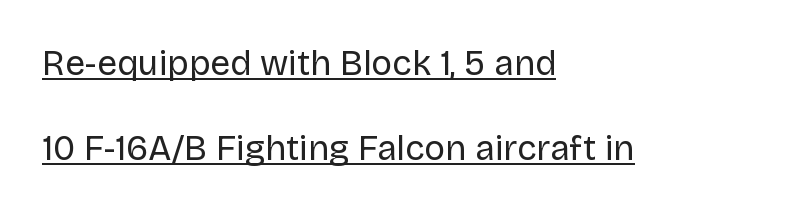
{"serif": "no", "italic": "no", "bold": "no", "weight": "regular", "width": "normal", "stroke_contrast": "low", "x_height": "large", "monospaced": "no", "underline": "yes", "align": "left", "line_spacing": "loose", "line_spacing_ratio": 2.43, "letter_spacing": "normal", "letter_spacing_em": 0.0, "glyph_px": 35}
